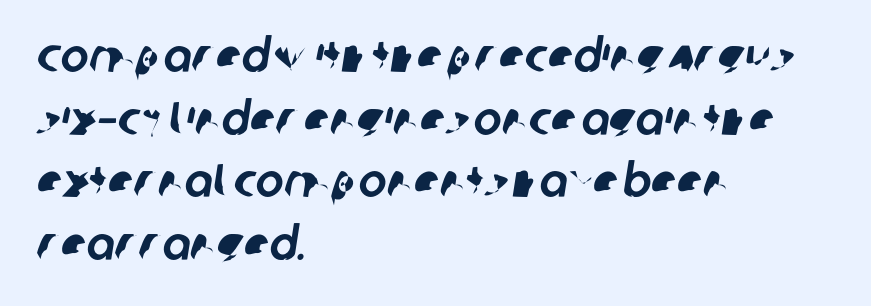
{"serif": "no", "width": "normal", "stroke_contrast": "low", "x_height": "large", "monospaced": "no", "underline": "no", "align": "left", "line_spacing": "normal", "line_spacing_ratio": 1.33, "letter_spacing": "normal", "letter_spacing_em": 0.0, "glyph_px": 47}
